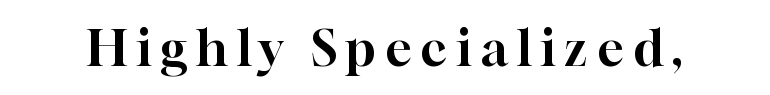
The image shows 50 px serif type, upright; set not underlined; high stroke contrast and a medium x-height.
